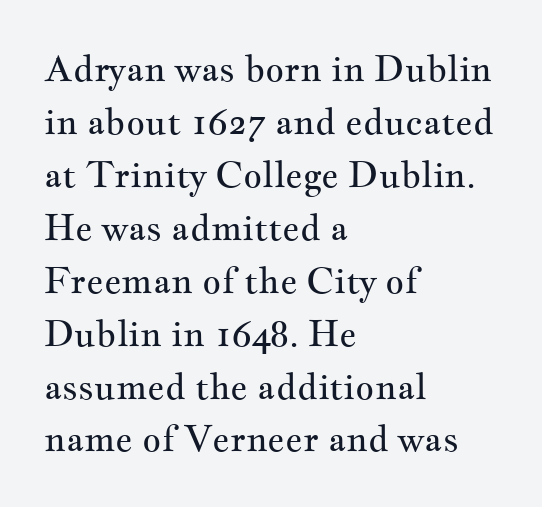
The compositor pushed each line to the left boundary. Think of a printed novel: that variable character pitch is what you see here. Stems and bowls with no extra thickness — not bold. Unlike italic type, these characters show no tilt at all. Font category for this specimen: serif. Each row of text sits above clean, open space.
